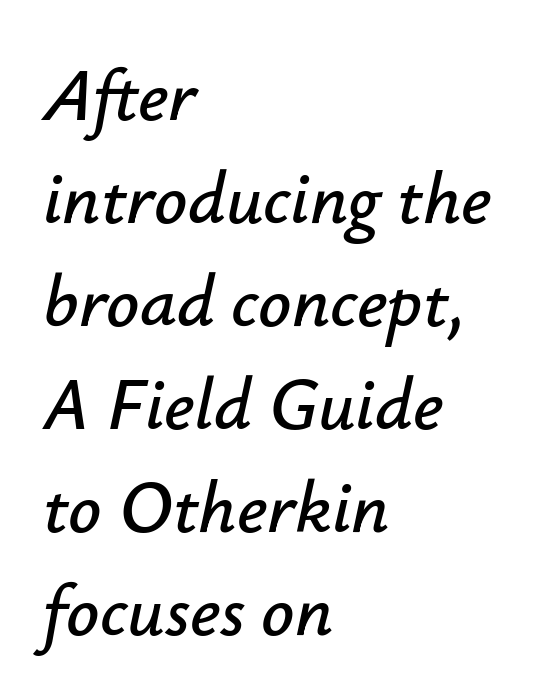
Q: Is the text italic (slanted)? A: Yes, it leans right by about 12 degrees.
Q: Is the text underlined? A: No.
Q: How is the paragraph aligned? A: Left-aligned.
Q: Is the spacing between letters normal or unusually wide? A: Normal.
Q: Is the spacing between lines tight, normal or loose? A: Normal.
Q: Width (condensed, normal, or wide)? A: Normal.
Q: Stroke contrast? A: Low.
Q: x-height? A: Small.
Q: Monospaced? A: No.
